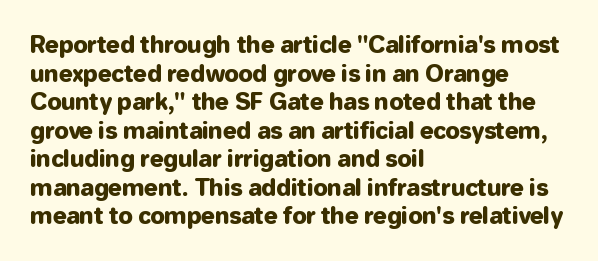
{"italic": "no", "underline": "no", "align": "left", "line_spacing_ratio": 1.24, "letter_spacing": "normal", "letter_spacing_em": 0.0, "glyph_px": 23}
